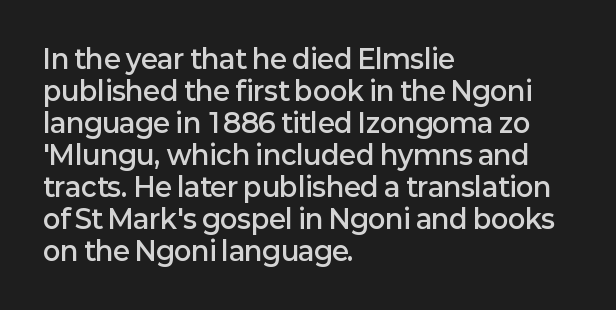
Each row of text sits above clean, open space. In CSS terms this would be text-align: left. Is the type bold? Partly — it's a semibold, heavier than regular but not fully bold. The font's upright variant was chosen for this text. Nothing unusual about the tracking: characters are spaced as the font intends.
